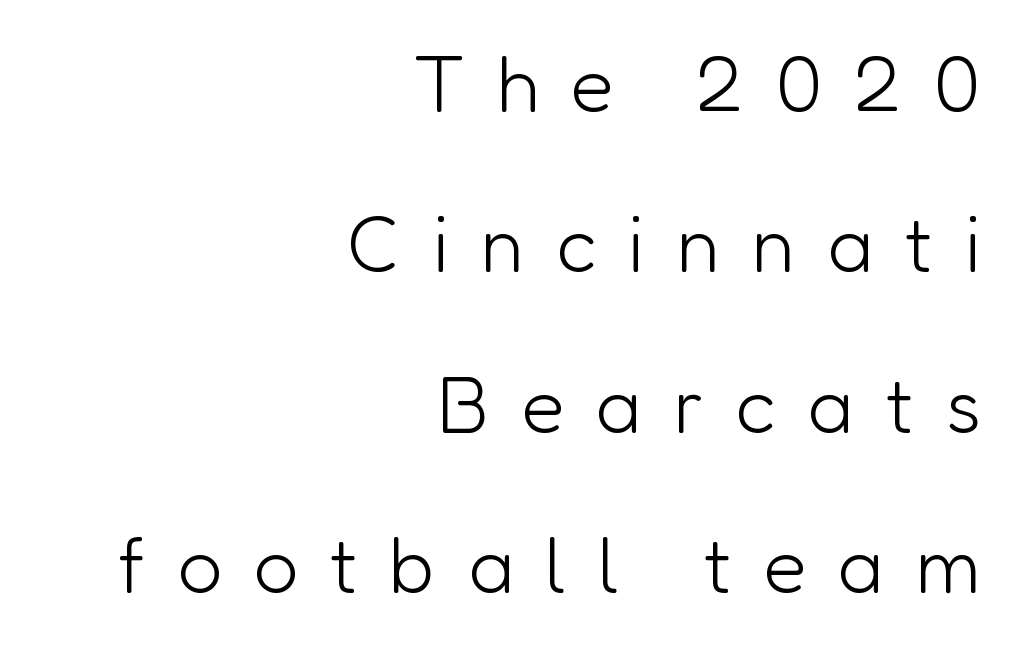
Q: Is the text bold? A: No.
Q: Is the text italic (slanted)? A: No, it is upright.
Q: Is the typeface a serif or a sans-serif typeface? A: Sans-serif.
Q: Is the text underlined? A: No.
Q: How is the paragraph aligned? A: Right-aligned.
Q: Is the spacing between letters normal or unusually wide? A: Unusually wide.
Q: Is the spacing between lines tight, normal or loose? A: Loose.
Q: Width (condensed, normal, or wide)? A: Normal.
Q: Stroke contrast? A: Low.
Q: x-height? A: Medium.
Q: Monospaced? A: No.
